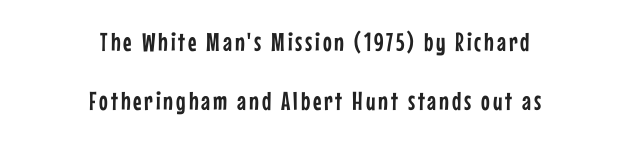
{"italic": "no", "underline": "no", "align": "center", "line_spacing": "loose", "line_spacing_ratio": 2.26, "glyph_px": 26}
